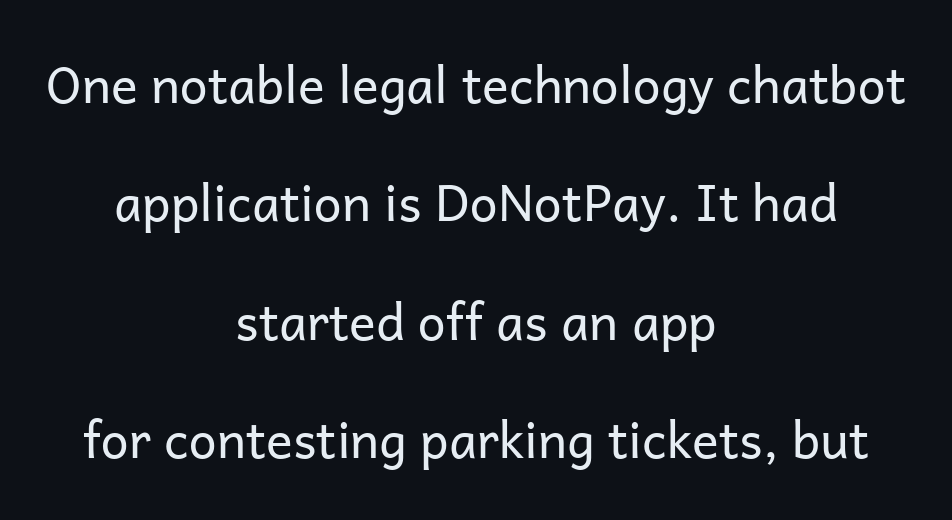
{"serif": "no", "italic": "no", "bold": "no", "weight": "regular", "width": "normal", "stroke_contrast": "low", "x_height": "medium", "monospaced": "no", "underline": "no", "align": "center", "line_spacing": "loose", "line_spacing_ratio": 2.37, "letter_spacing": "normal", "letter_spacing_em": 0.0, "glyph_px": 50}
